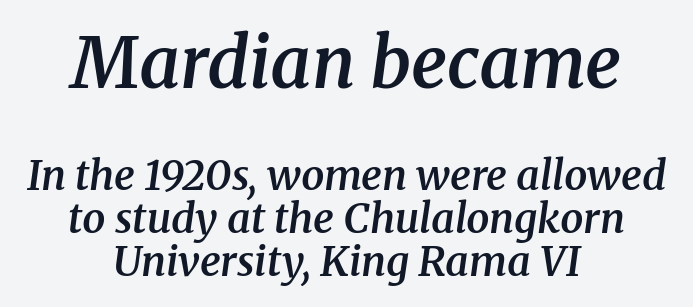
Q: Is the text bold? A: Semi-bold.
Q: Is the text italic (slanted)? A: Yes, it leans right by about 8 degrees.
Q: Is the typeface a serif or a sans-serif typeface? A: Serif.
Q: Is the text underlined? A: No.
Q: How is the paragraph aligned? A: Centered.
Q: Is the spacing between letters normal or unusually wide? A: Normal.
Q: Is the spacing between lines tight, normal or loose? A: Tight.
Q: Which block of text is set in a larger size, the first (top) or the second (bottom)? A: The first (top) one.
Q: Width (condensed, normal, or wide)? A: Normal.
Q: Stroke contrast? A: Medium.
Q: x-height? A: Medium.
Q: Monospaced? A: No.
